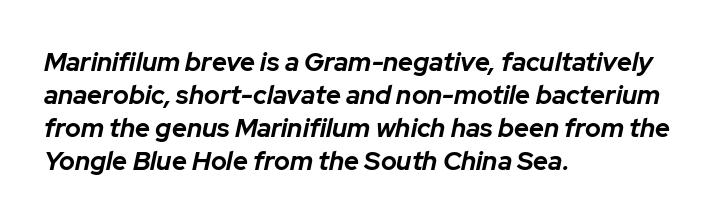
The image shows 26 px bold type, italic (leaning right); set left-aligned, normal line spacing (1.27x), normal letter spacing, not underlined.
